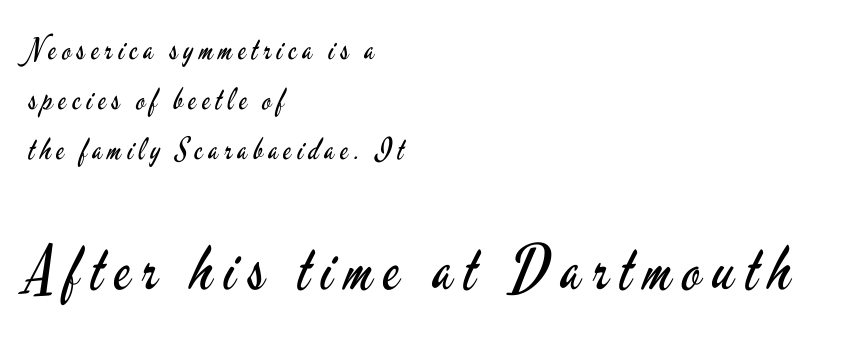
The rendering anchors every line to the left-hand side. Words float on clear page, feet unadorned. On a weight scale, this lands at 450 or below.
